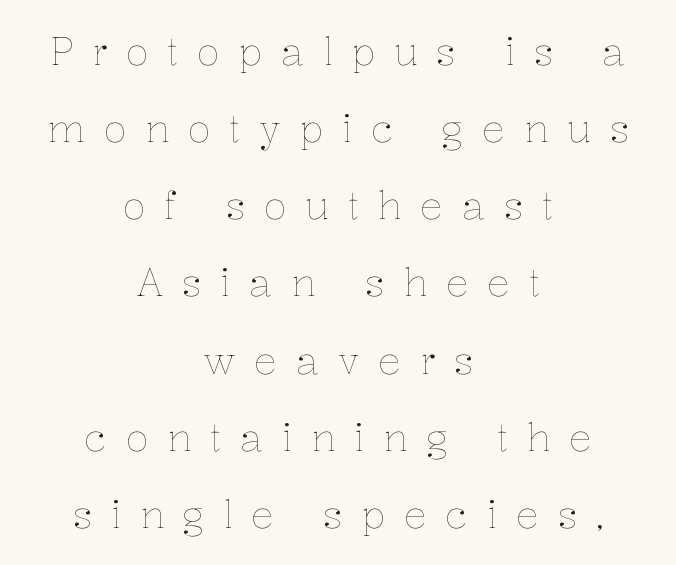
These lines stand farther apart than default settings would place them. Posture: upright roman. Decoration check: the copy has no underline. Words appear elongated and porous because spacing is wide.
